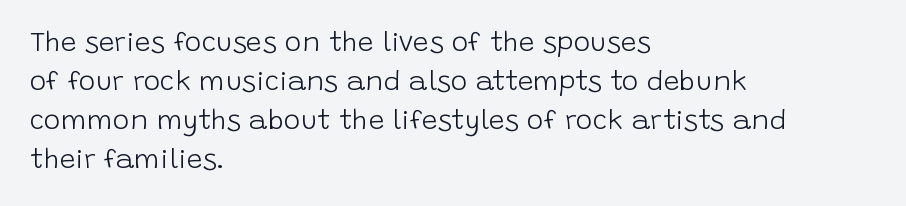
{"serif": "no", "italic": "no", "bold": "no", "weight": "light", "width": "normal", "stroke_contrast": "low", "x_height": "large", "monospaced": "no", "underline": "no", "align": "left", "line_spacing": "normal", "line_spacing_ratio": 1.39, "letter_spacing": "normal", "letter_spacing_em": 0.0, "glyph_px": 28}
